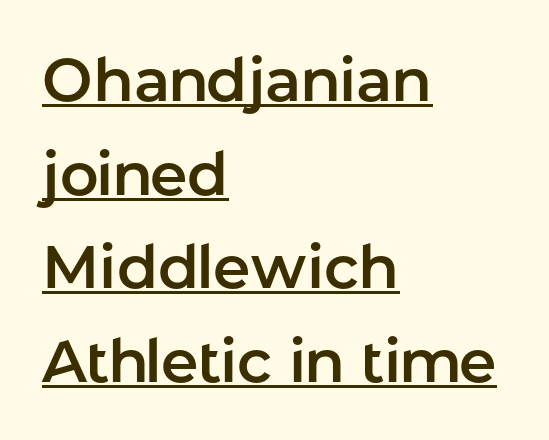
Q: Is the text italic (slanted)? A: No, it is upright.
Q: Is the typeface a serif or a sans-serif typeface? A: Sans-serif.
Q: Is the text underlined? A: Yes.
Q: How is the paragraph aligned? A: Left-aligned.
Q: Is the spacing between letters normal or unusually wide? A: Normal.
Q: Is the spacing between lines tight, normal or loose? A: Normal.
Q: Width (condensed, normal, or wide)? A: Normal.
Q: Stroke contrast? A: Low.
Q: x-height? A: Medium.
Q: Monospaced? A: No.
